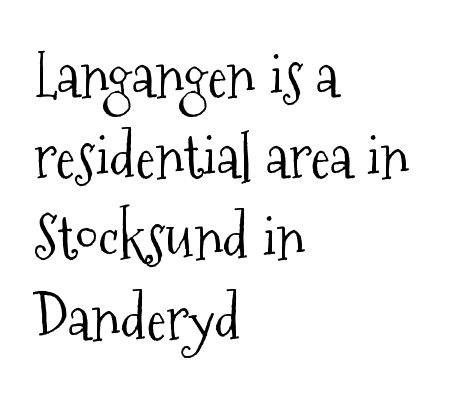
The image shows 60 px light, condensed serif type, upright; set left-aligned, normal line spacing (1.35x), normal letter spacing, not underlined; medium stroke contrast and a medium x-height.
